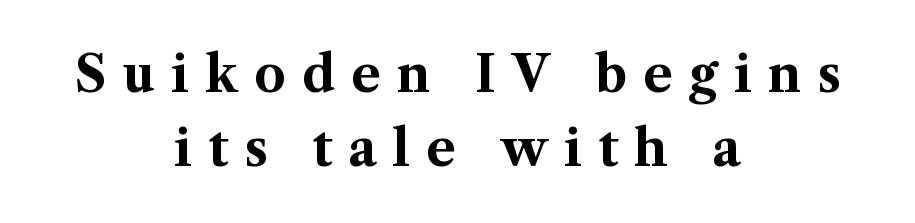
The image shows 49 px bold serif type, upright; set centered, normal line spacing (1.51x), unusually wide letter spacing (+0.33 em), not underlined; medium stroke contrast and a medium x-height.
